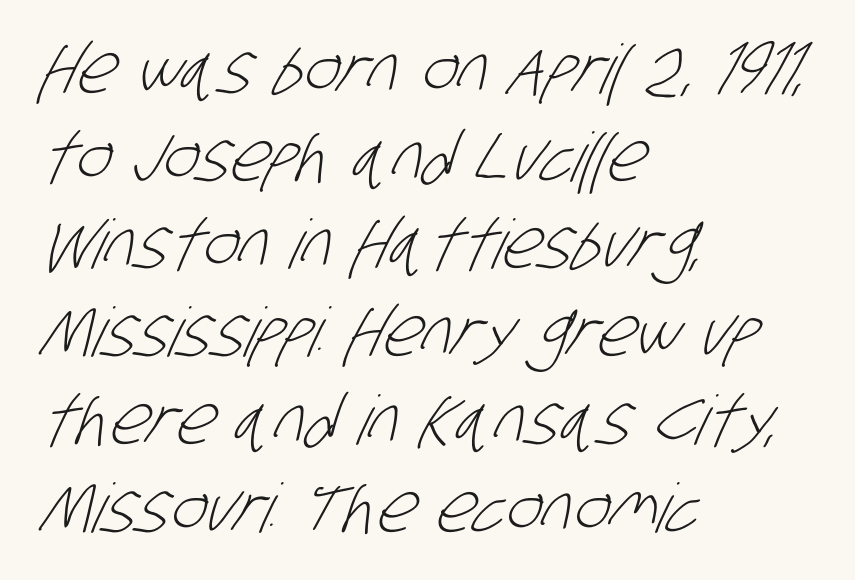
{"serif": "no", "bold": "no", "weight": "light", "width": "condensed", "stroke_contrast": "low", "x_height": "large", "monospaced": "no", "underline": "no", "align": "left", "line_spacing": "normal", "line_spacing_ratio": 1.29, "letter_spacing": "normal", "letter_spacing_em": 0.0, "glyph_px": 68}
